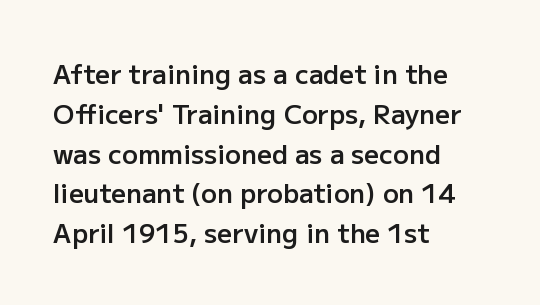
Ordinary non-slanted type is in use. Reading down the block, your eye returns to a fixed left position each line. These lines sit exactly where default settings would place them. Check the space under the baseline: it is left empty.
